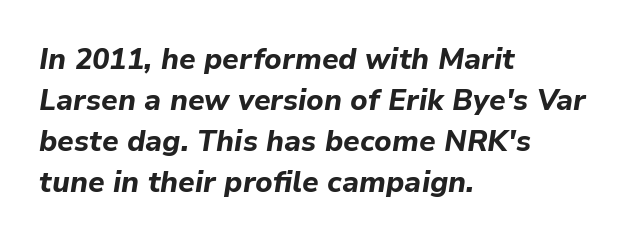
The image shows 29 px bold type, italic (leaning right); set left-aligned, normal line spacing (1.41x), normal letter spacing, not underlined; low stroke contrast and a medium x-height.
